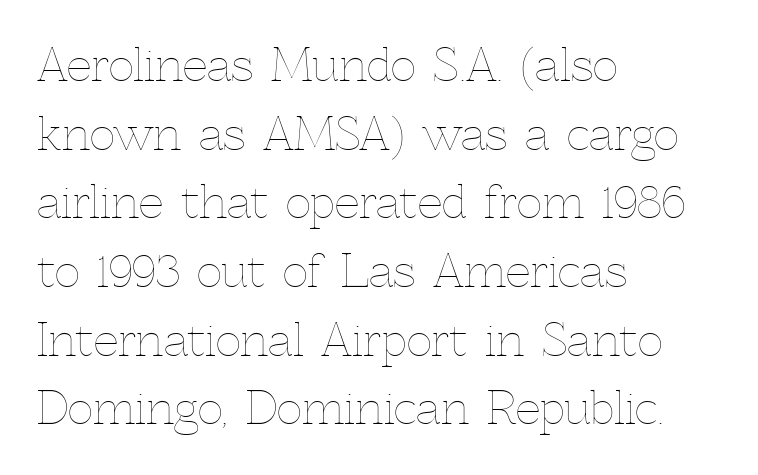
Q: Is the text bold? A: No.
Q: Is the text italic (slanted)? A: No, it is upright.
Q: Is the text underlined? A: No.
Q: How is the paragraph aligned? A: Left-aligned.
Q: Is the spacing between letters normal or unusually wide? A: Normal.
Q: Is the spacing between lines tight, normal or loose? A: Normal.
Q: Width (condensed, normal, or wide)? A: Normal.
Q: x-height? A: Medium.
Q: Monospaced? A: No.
